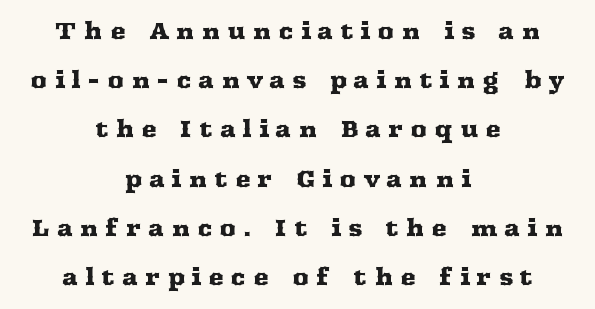
The image shows 23 px text type, upright; set centered, loose line spacing (2.14x), unusually wide letter spacing (+0.31 em), not underlined.
